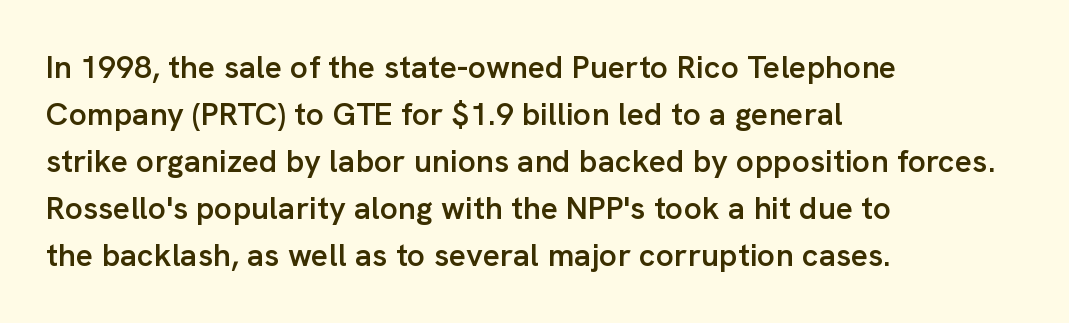
A typesetter would label this face a sans. A typesetter would call this proportional, since set widths differ per character. Every row of glyphs begins at an identical x-position on the left. A normal amount of white space separates one row of letters from the next. A roman cut, with each character standing at attention.
